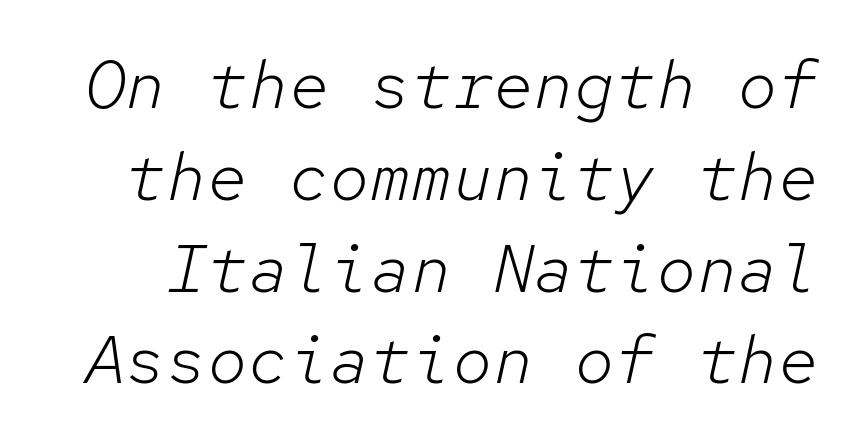
Glyph-to-glyph distance matches everyday printed text. Weight: in the light-to-regular range. A typesetter would call this monospace, since all characters share one set width. If you drew a line through each stem, it would be angled. Letters rest on an invisible, unmarked baseline.
